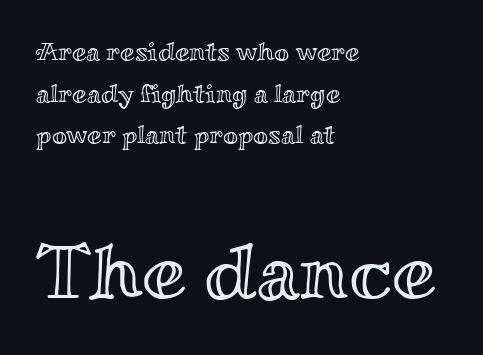
This rendering features lettering with no underline. The lines sit at an ordinary, default distance from one another. Letter spacing: default. Do the characters align in a grid? No, the font is proportional. The type sits square on the baseline with zero lean.
